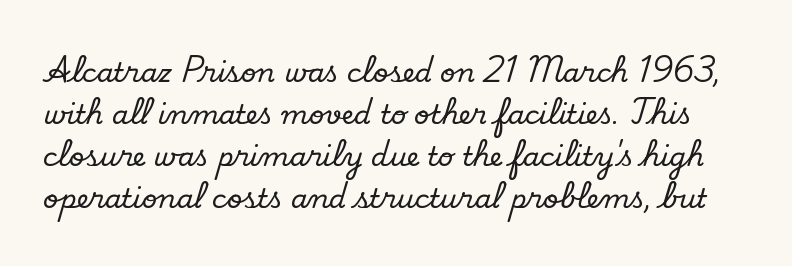
A normal amount of white space separates one row of letters from the next. Nobody touched the tracking dial on this one. No word sits above an underline.
